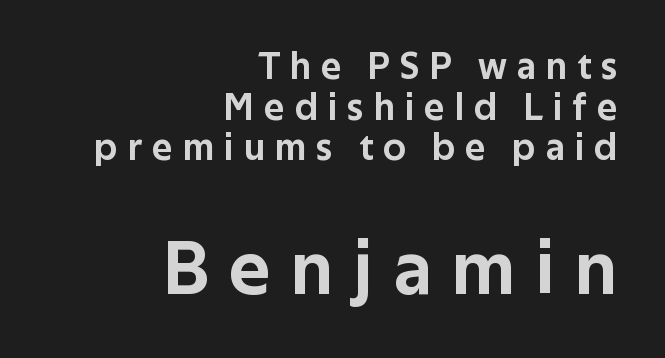
The image shows 77 px sans-serif type, upright; set right-aligned, tight line spacing (1.07x), unusually wide letter spacing (+0.27 em), not underlined; the second (bottom) block is 2.03x larger; low stroke contrast and a medium x-height.
